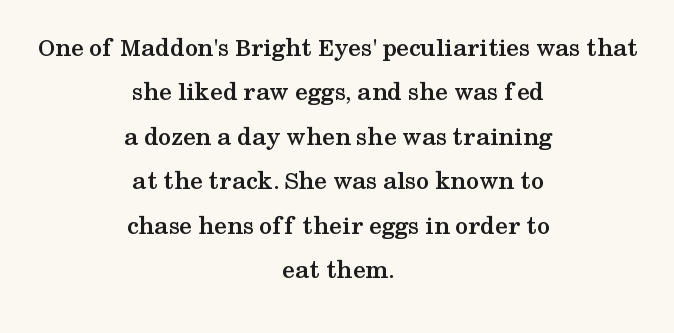
The image shows 26 px bold type, upright; set centered, line spacing 1.71x, normal letter spacing, not underlined.
